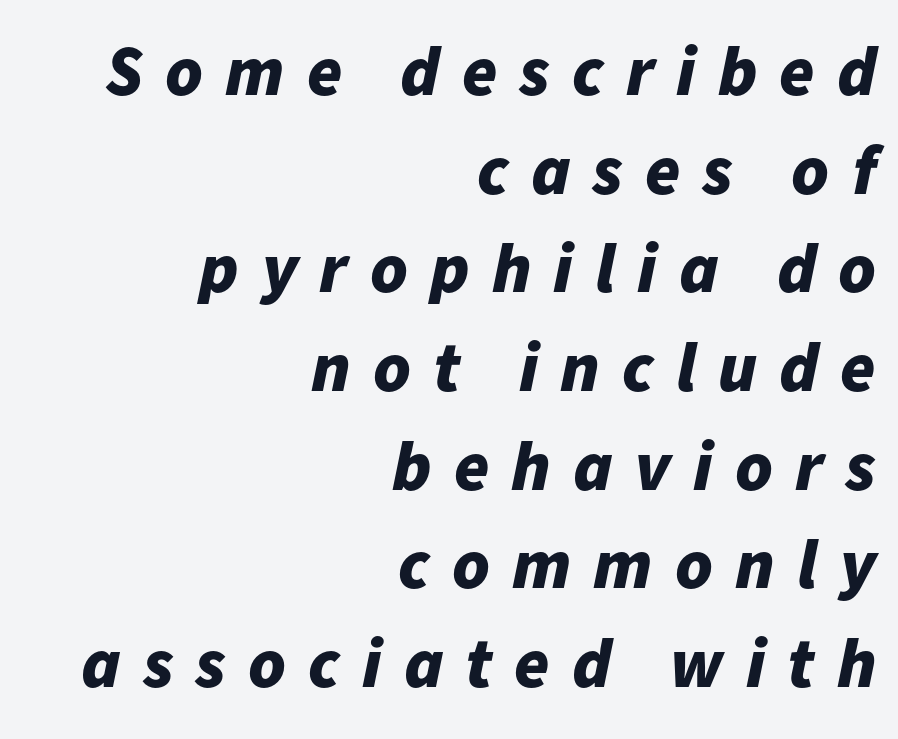
{"italic": "yes", "lean": "right", "slant_degrees": 11, "bold": "yes", "weight": "bold", "width": "normal", "stroke_contrast": "low", "x_height": "medium", "monospaced": "no", "underline": "no", "align": "right", "line_spacing": "normal", "line_spacing_ratio": 1.39, "letter_spacing": "wide", "letter_spacing_em": 0.31, "glyph_px": 71}
